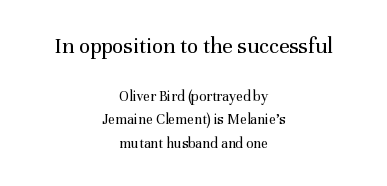
The image shows 23 px text type, upright; set centered, normal line spacing (1.58x), normal letter spacing, not underlined; the first (top) block is 1.53x larger.
